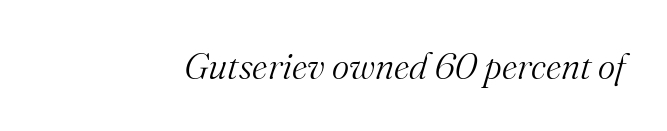
The strokes are not fattened; the text isn't bold. Underlining? Definitely not there. Nobody touched the tracking dial on this one. The specimen reads as italic at a glance. You could not count columns in this text — the font is proportionally spaced. Unlike a clean sans, this face finishes its strokes with serifs.
